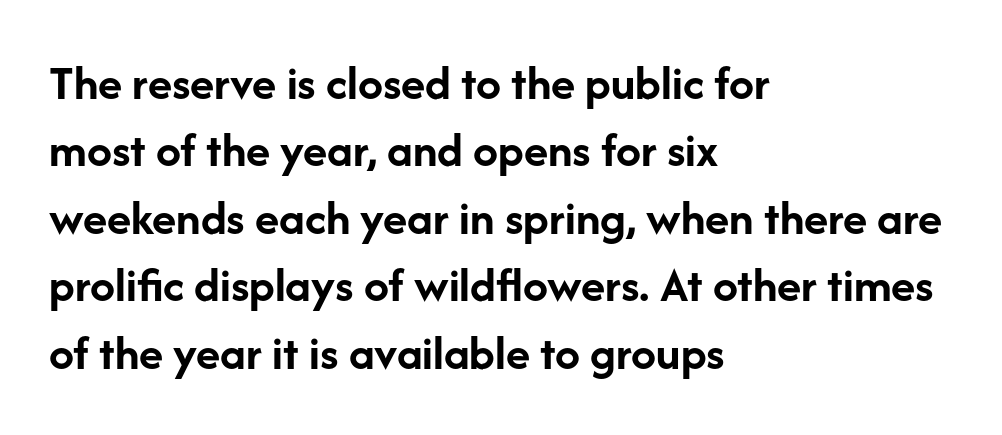
{"serif": "no", "italic": "no", "bold": "yes", "weight": "semibold", "width": "normal", "stroke_contrast": "low", "x_height": "medium", "monospaced": "no", "underline": "no", "align": "left", "line_spacing": "normal", "line_spacing_ratio": 1.35, "letter_spacing": "normal", "letter_spacing_em": 0.0, "glyph_px": 50}
